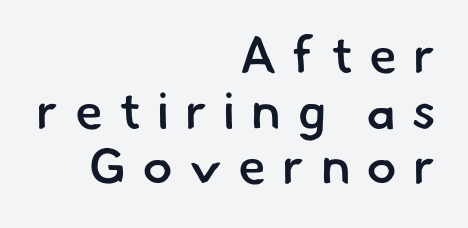
{"serif": "no", "bold": "semi", "weight": "semibold", "width": "normal", "stroke_contrast": "low", "x_height": "small", "monospaced": "no", "underline": "no", "align": "right", "line_spacing": "tight", "line_spacing_ratio": 1.09, "letter_spacing": "wide", "letter_spacing_em": 0.31, "glyph_px": 51}
